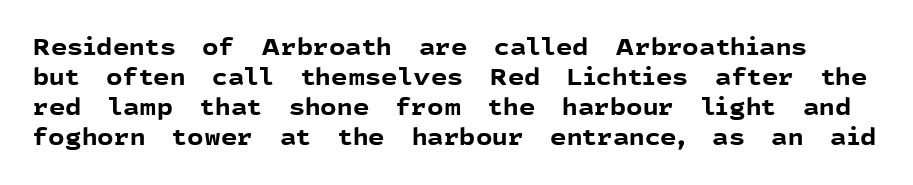
The image shows 23 px bold type, upright; set normal line spacing (1.3x), normal letter spacing, not underlined.
